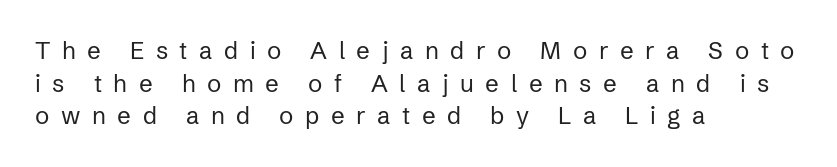
The image shows 24 px text type, upright; set left-aligned, normal line spacing (1.36x), unusually wide letter spacing (+0.48 em), not underlined.
